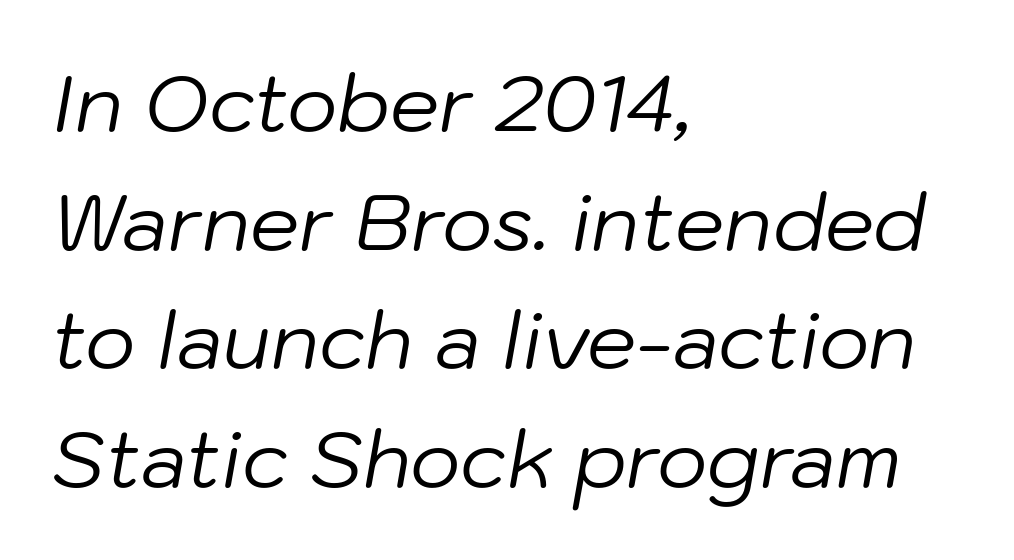
The image shows 78 px regular-weight type, italic (leaning right); set left-aligned, normal line spacing (1.52x), normal letter spacing, not underlined; low stroke contrast and a medium x-height.
